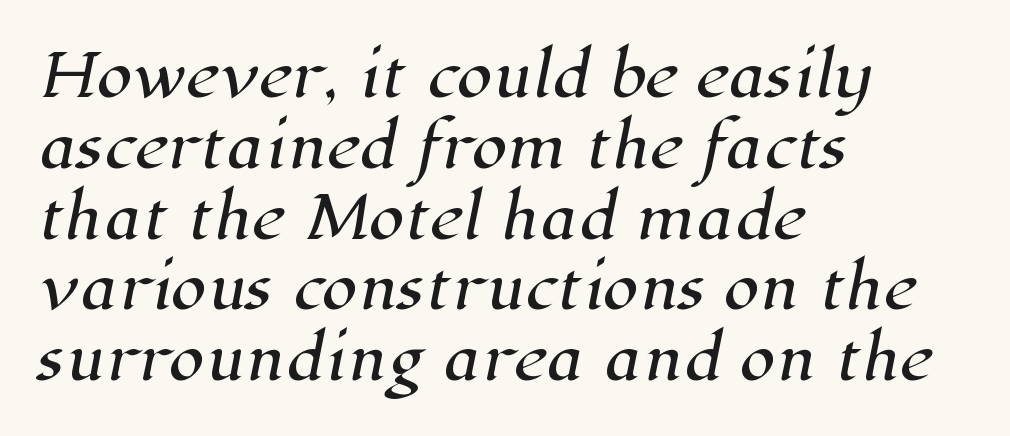
Letterform terminals end in serifs throughout the passage. Here the glyphs are tracked normally, forming tight word shapes. The setting favours the left margin, as ordinary paragraphs usually do. The passage shown is typed in a proportional face where columns would drift.
